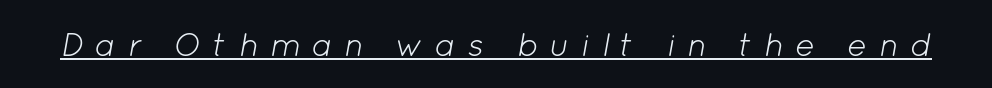
Characters follow at a spacing far wider than the type designer built in. The letters advance in unequal steps, a hallmark of proportional type. Characters are canted at an angle relative to the baseline's perpendicular. Glance below the letters and you will spot a drawn line.
